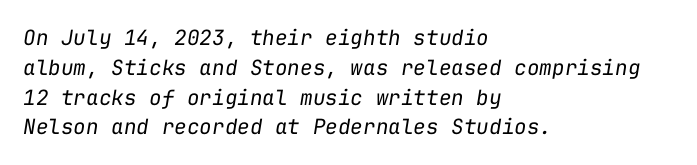
The image shows 21 px text type, italic (leaning right); set left-aligned, normal line spacing (1.42x), normal letter spacing, not underlined.
